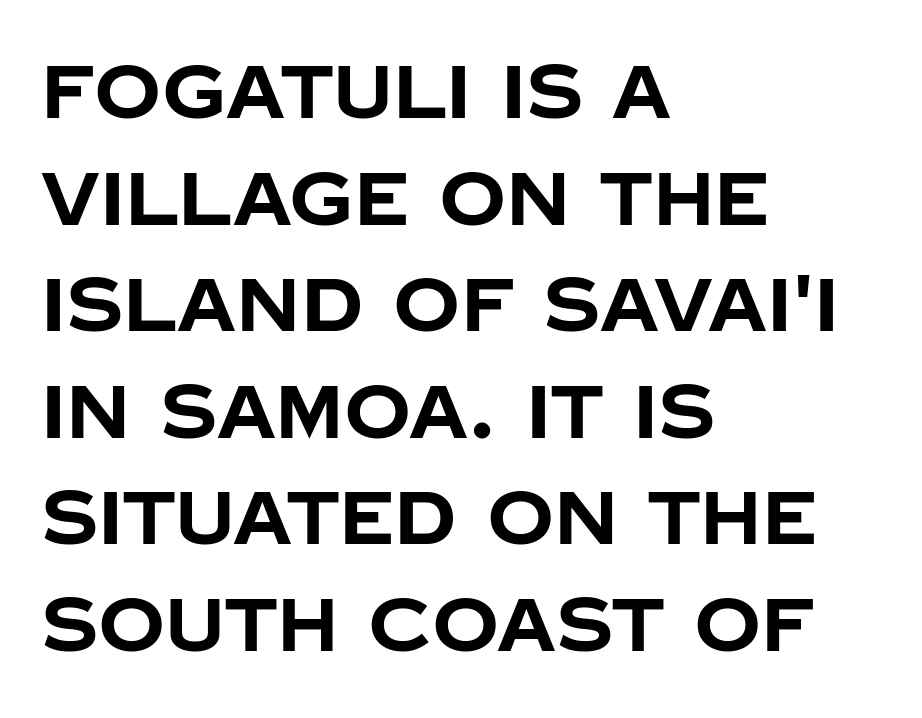
The font is running at its bold setting. Any mark beneath the type? The region is blank. Stroke terminals: plain, sans-serif. Tracking here is standard; glyphs follow each other at the usual distance. The typography opts for an upright posture over an oblique one. The lines are quadded left.
